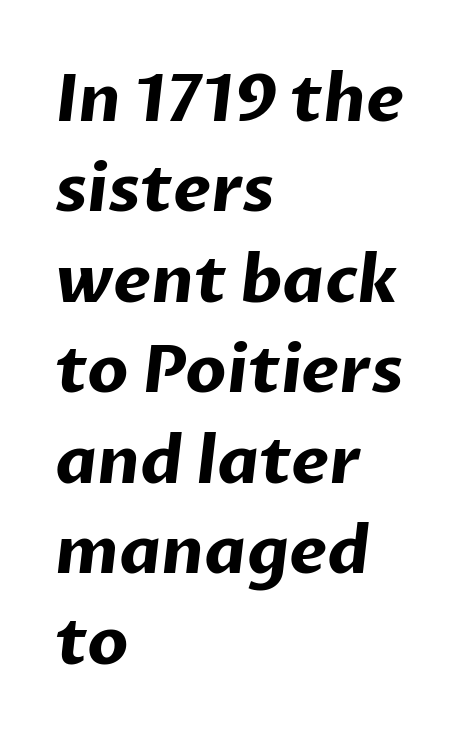
The image shows 66 px bold sans-serif type; set left-aligned, normal line spacing (1.37x), normal letter spacing, not underlined; low stroke contrast and a medium x-height.
